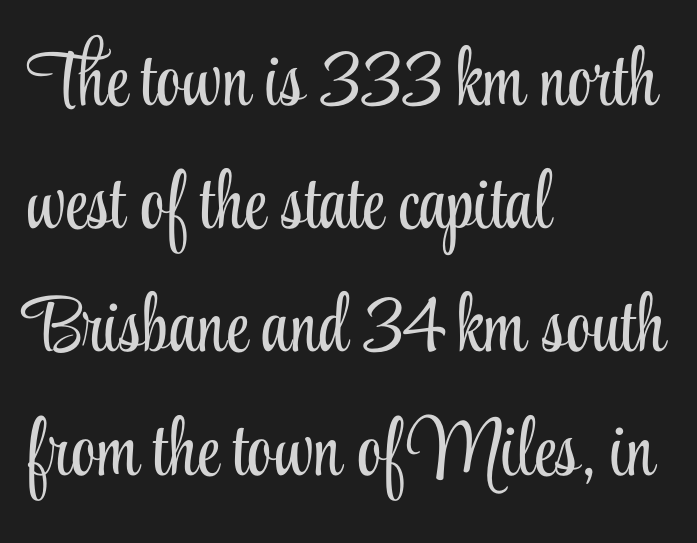
The image shows 79 px light, condensed serif type; set left-aligned, normal line spacing (1.56x), normal letter spacing, not underlined; low stroke contrast and a small x-height.
